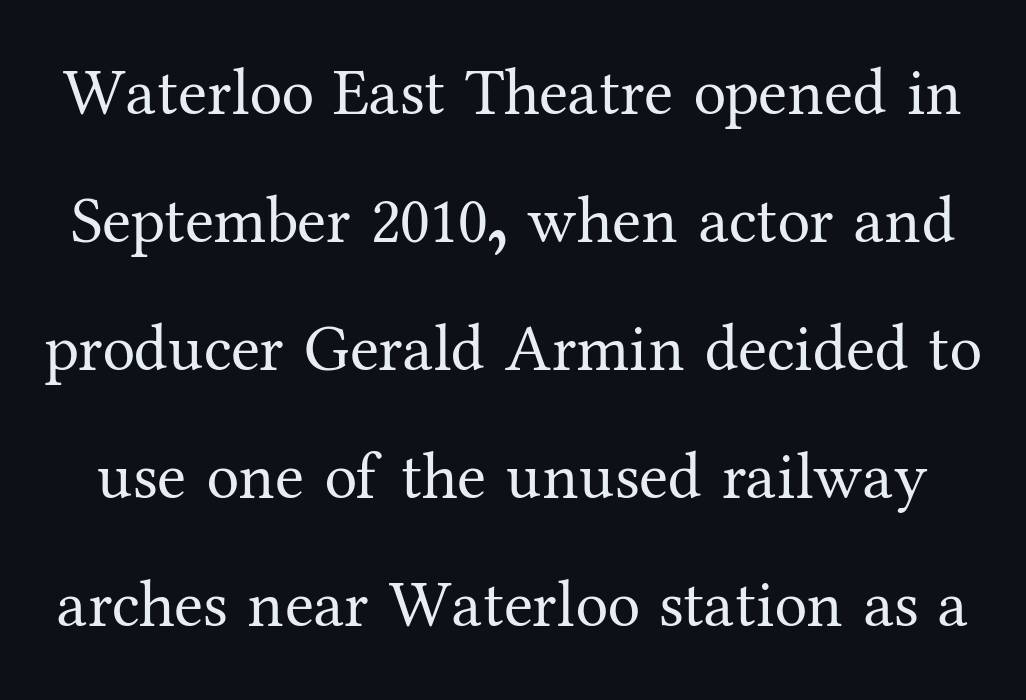
Leading is clearly above the norm, producing a sparse column. In terms of letterform style, serifs are clearly present. Tracking value appears to be zero — textbook default spacing. Decoration check: the copy has no underline. Weight: not bold — regular or lighter. Posture: upright roman.
